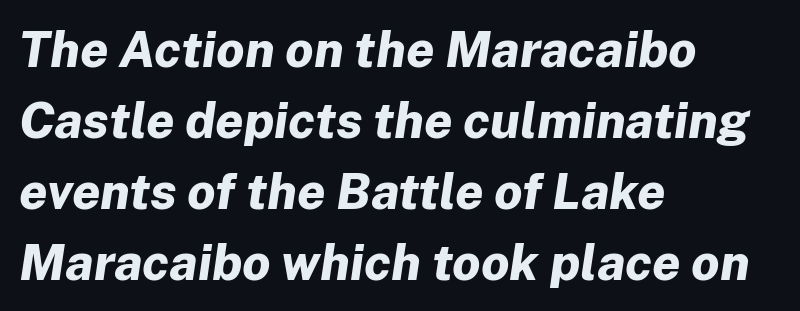
Q: Is the text bold? A: Yes.
Q: Is the text italic (slanted)? A: Yes, it leans right by about 8 degrees.
Q: Is the text underlined? A: No.
Q: How is the paragraph aligned? A: Left-aligned.
Q: Is the spacing between letters normal or unusually wide? A: Normal.
Q: Is the spacing between lines tight, normal or loose? A: Normal.
Q: Width (condensed, normal, or wide)? A: Normal.
Q: Stroke contrast? A: Low.
Q: x-height? A: Medium.
Q: Monospaced? A: No.
